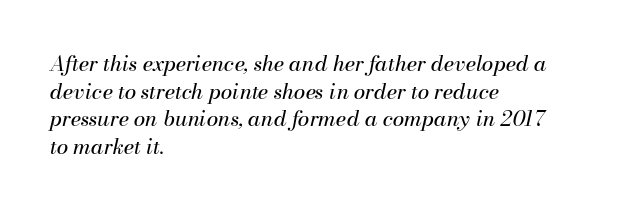
A normal amount of white space separates one row of letters from the next. Clear beneath every line of the passage. Students, note that the glyphs here touch the page at normal intervals. Posture: slanted.
